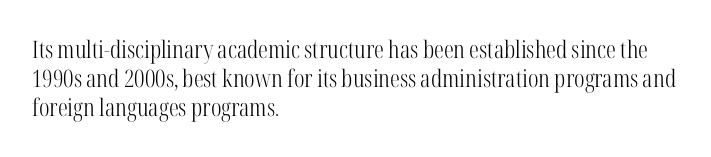
Q: Is the text bold? A: No.
Q: Is the text italic (slanted)? A: No, it is upright.
Q: Is the text underlined? A: No.
Q: How is the paragraph aligned? A: Left-aligned.
Q: Is the spacing between letters normal or unusually wide? A: Normal.
